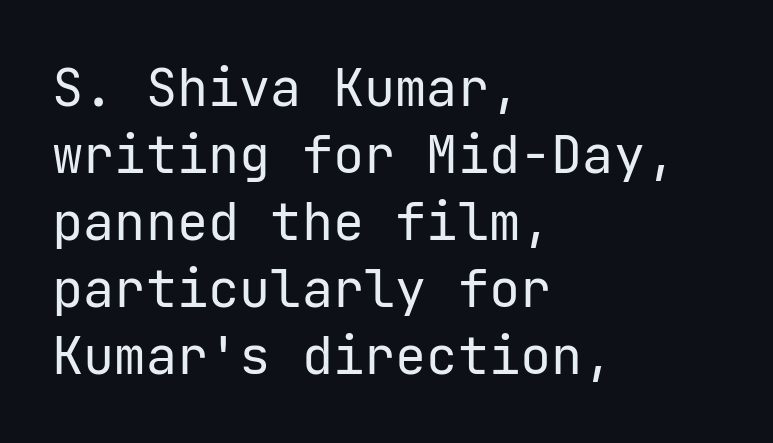
The gaps between neighbouring characters are ordinary and unremarkable. Bold? No — there's no thickening of the strokes. The paragraph shown leans on its left margin. Descenders are the only things crossing below the line.
